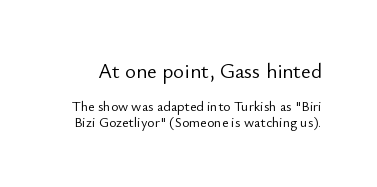
Q: Is the text bold? A: No.
Q: Is the text italic (slanted)? A: No, it is upright.
Q: Is the text underlined? A: No.
Q: Is the spacing between letters normal or unusually wide? A: Normal.
Q: Is the spacing between lines tight, normal or loose? A: Tight.
Q: Which block of text is set in a larger size, the first (top) or the second (bottom)? A: The first (top) one.
